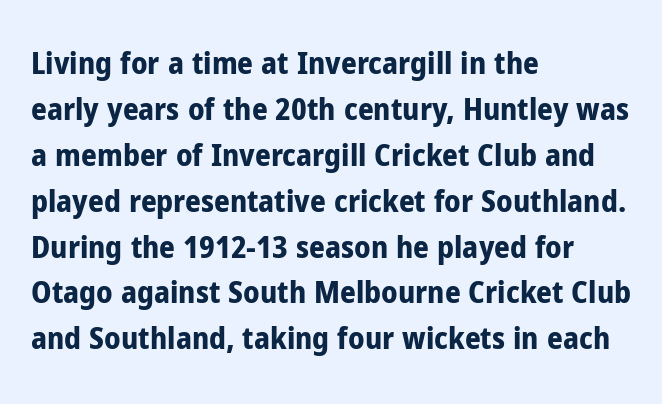
{"serif": "no", "italic": "no", "bold": "yes", "weight": "bold", "width": "condensed", "stroke_contrast": "low", "x_height": "medium", "monospaced": "no", "underline": "no", "align": "left", "line_spacing": "normal", "line_spacing_ratio": 1.48, "letter_spacing": "normal", "letter_spacing_em": 0.0, "glyph_px": 31}
